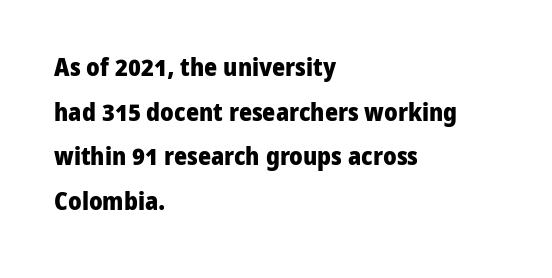
Designer's note — italics off, roman on. You'd pick this weight for a headline — it's a proper bold. The horizontal fit of the characters is conventional and even. The space beneath each line is pristine and unruled. Each line starts at the same left margin while the right side varies.
